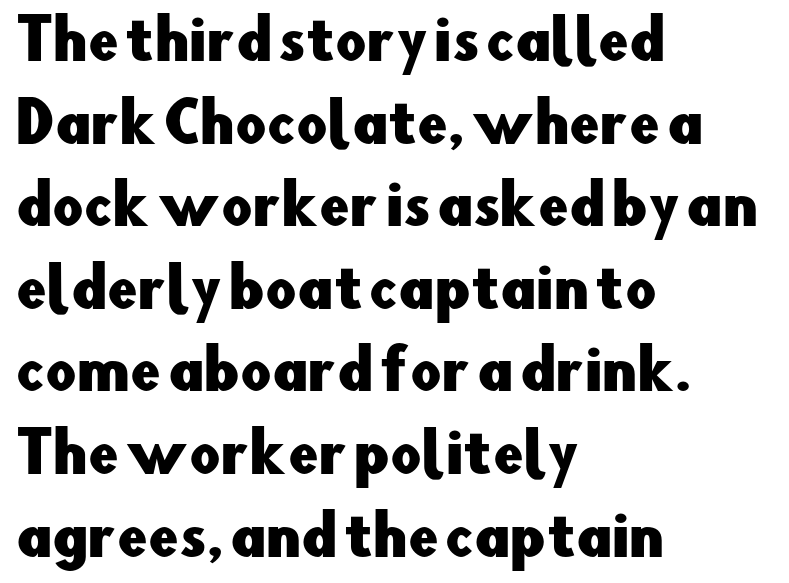
Q: Is the text italic (slanted)? A: No, it is upright.
Q: Is the typeface a serif or a sans-serif typeface? A: Sans-serif.
Q: Is the text underlined? A: No.
Q: How is the paragraph aligned? A: Left-aligned.
Q: Is the spacing between letters normal or unusually wide? A: Normal.
Q: Is the spacing between lines tight, normal or loose? A: Normal.
Q: Width (condensed, normal, or wide)? A: Normal.
Q: Stroke contrast? A: Low.
Q: x-height? A: Small.
Q: Monospaced? A: No.
